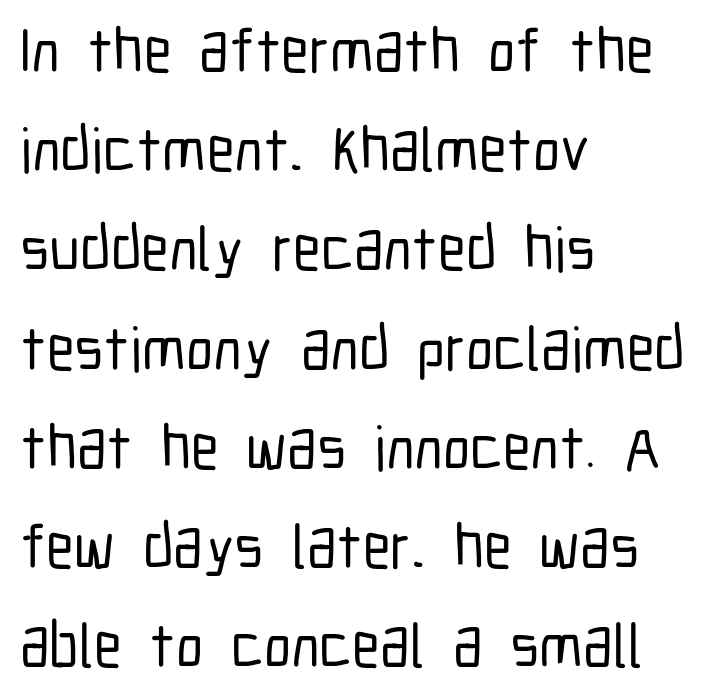
Q: Is the text italic (slanted)? A: No, it is upright.
Q: Is the typeface a serif or a sans-serif typeface? A: Sans-serif.
Q: Is the text underlined? A: No.
Q: How is the paragraph aligned? A: Left-aligned.
Q: Is the spacing between letters normal or unusually wide? A: Normal.
Q: Is the spacing between lines tight, normal or loose? A: Normal.
Q: Width (condensed, normal, or wide)? A: Condensed.
Q: Stroke contrast? A: Low.
Q: x-height? A: Medium.
Q: Monospaced? A: No.
